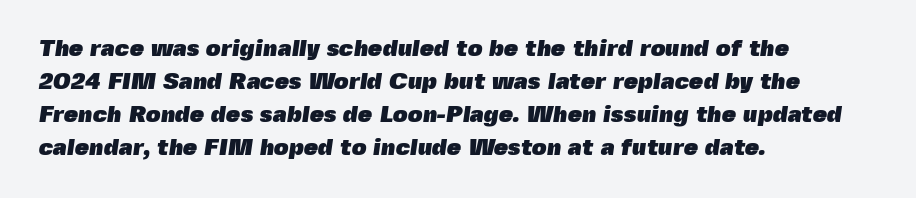
The image shows 23 px bold type; set left-aligned, normal line spacing (1.43x), normal letter spacing, not underlined.
